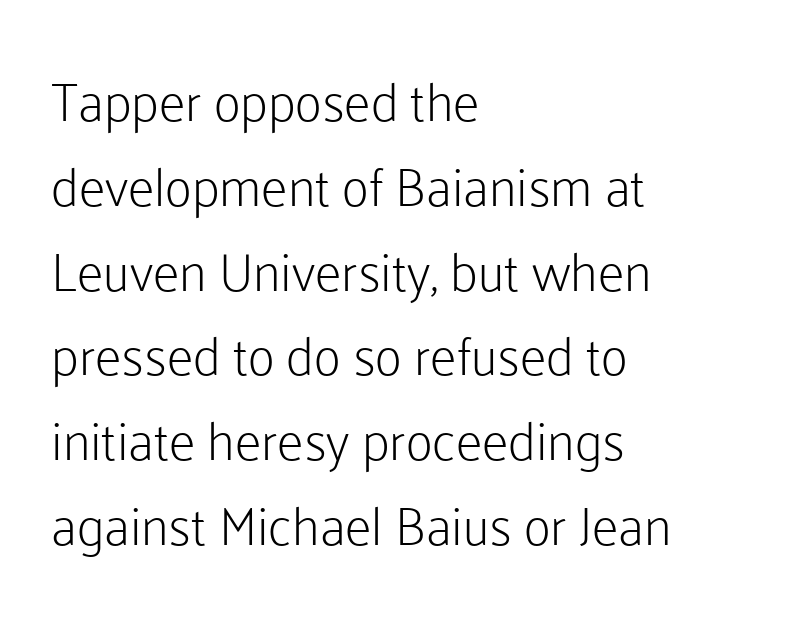
Q: Is the text bold? A: No.
Q: Is the text italic (slanted)? A: No, it is upright.
Q: Is the typeface a serif or a sans-serif typeface? A: Sans-serif.
Q: Is the text underlined? A: No.
Q: How is the paragraph aligned? A: Left-aligned.
Q: Is the spacing between letters normal or unusually wide? A: Normal.
Q: Is the spacing between lines tight, normal or loose? A: Normal.
Q: Width (condensed, normal, or wide)? A: Normal.
Q: Stroke contrast? A: Low.
Q: x-height? A: Medium.
Q: Monospaced? A: No.
